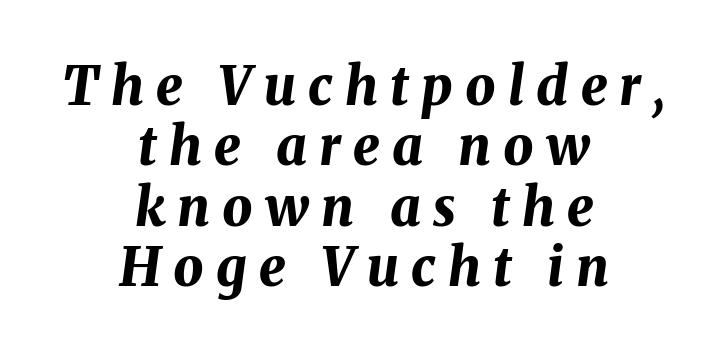
Q: Is the text bold? A: Yes.
Q: Is the text italic (slanted)? A: Yes, it leans right by about 8 degrees.
Q: Is the text underlined? A: No.
Q: How is the paragraph aligned? A: Centered.
Q: Is the spacing between letters normal or unusually wide? A: Unusually wide.
Q: Is the spacing between lines tight, normal or loose? A: Tight.
Q: Width (condensed, normal, or wide)? A: Normal.
Q: Stroke contrast? A: Medium.
Q: x-height? A: Medium.
Q: Monospaced? A: No.
